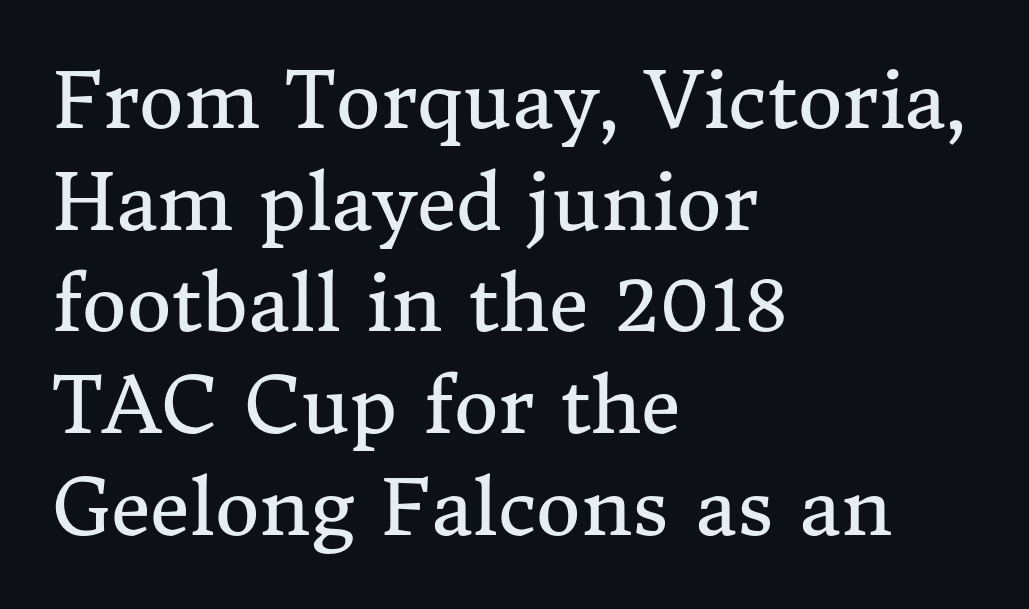
The face used here is seriffed, in the tradition of book romans. Style check: upright. The rendering anchors every line to the left-hand side. Is the type heavy? It reads as light-to-regular instead. Nothing unusual about the tracking: characters are spaced as the font intends.
